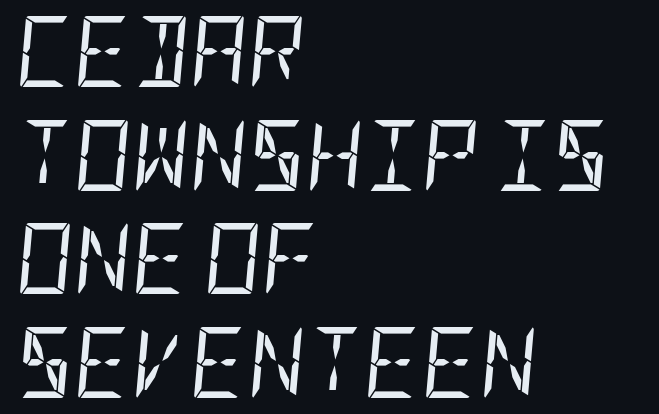
The passage shown stacks its lines at a standard gap. Compared with a centered layout, this one pins lines to the left instead. Words appear dense and cohesive because spacing is normal. Would a proofreader flag this as italicized? Yes. This is not heavy type; no bold has been used. The strip under each line holds only bare page.
